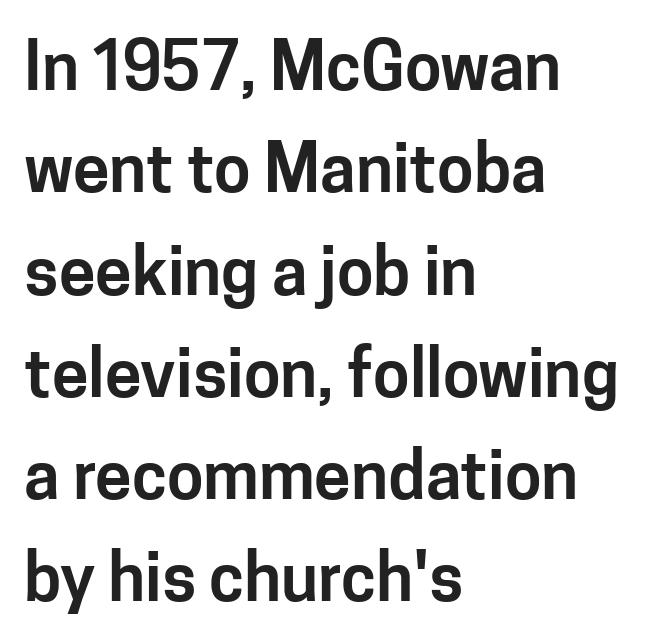
{"serif": "no", "italic": "no", "width": "normal", "stroke_contrast": "low", "x_height": "medium", "monospaced": "no", "underline": "no", "align": "left", "line_spacing": "normal", "line_spacing_ratio": 1.55, "letter_spacing": "normal", "letter_spacing_em": 0.0, "glyph_px": 66}
